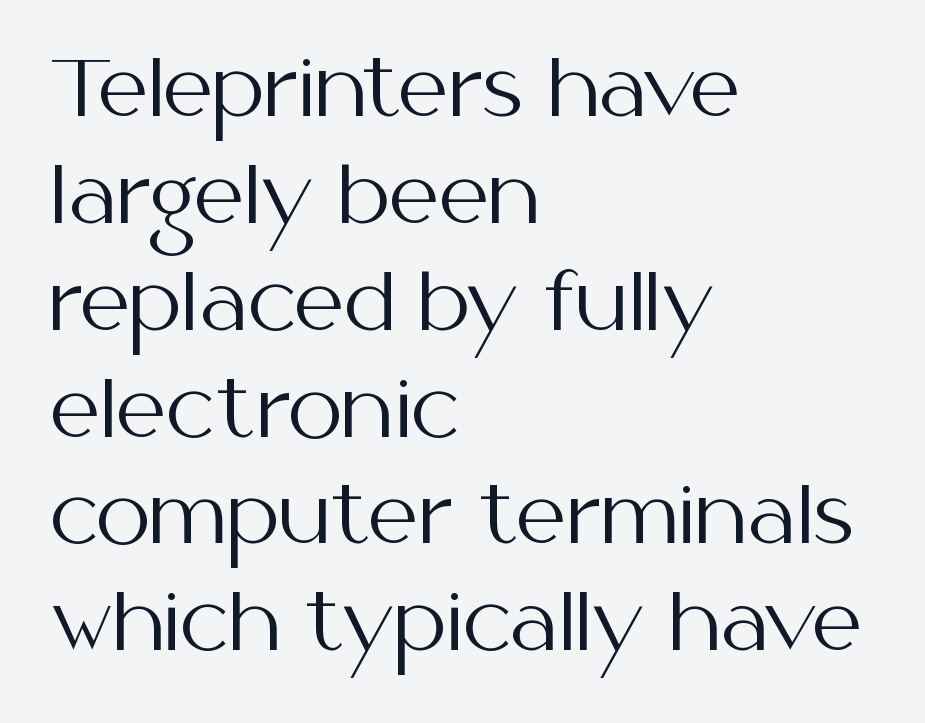
{"serif": "no", "italic": "no", "bold": "no", "weight": "regular", "width": "normal", "stroke_contrast": "medium", "x_height": "medium", "monospaced": "no", "underline": "no", "align": "left", "line_spacing": "normal", "line_spacing_ratio": 1.37, "letter_spacing": "normal", "letter_spacing_em": 0.0, "glyph_px": 78}
